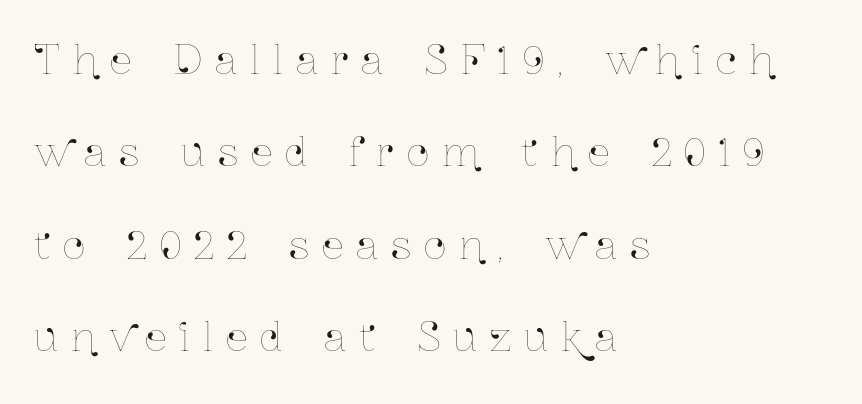
The image shows 39 px condensed type, upright; set left-aligned, loose line spacing (2.37x), unusually wide letter spacing (+0.34 em), not underlined; low stroke contrast and a medium x-height.
